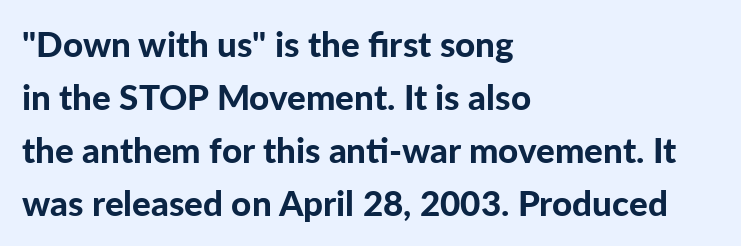
Ordinary non-slanted type is in use. The specimen omits any rule beneath the text block's lines. The typesetting leans heavy: a genuine bold. The letterforms sit shoulder to shoulder at normal distance. The face used here is proportionally spaced, like ordinary book or web type. In CSS terms this would be text-align: left.
